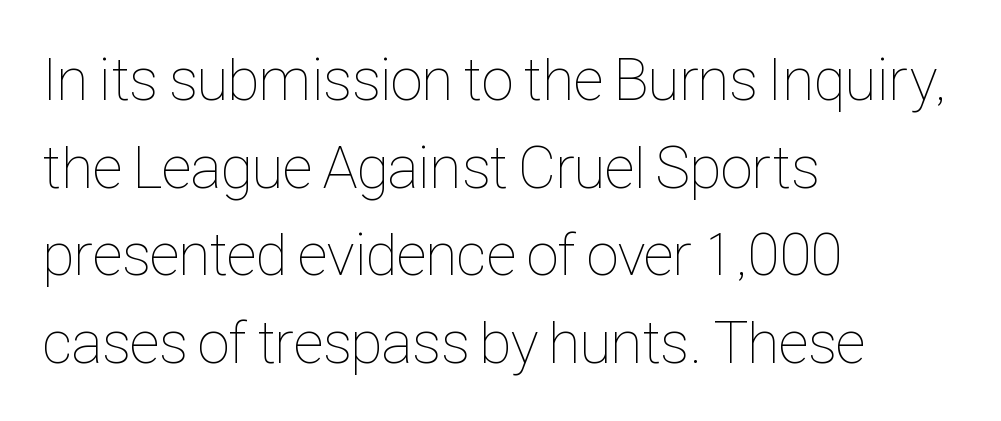
{"italic": "no", "bold": "no", "weight": "thin", "width": "condensed", "stroke_contrast": "low", "x_height": "medium", "monospaced": "no", "underline": "no", "align": "left", "line_spacing": "normal", "line_spacing_ratio": 1.46, "letter_spacing": "normal", "letter_spacing_em": 0.0, "glyph_px": 60}
